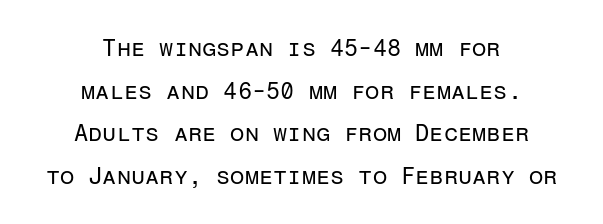
{"italic": "no", "bold": "no", "underline": "no", "align": "center", "line_spacing_ratio": 1.85, "letter_spacing": "normal", "letter_spacing_em": 0.0, "glyph_px": 23}
